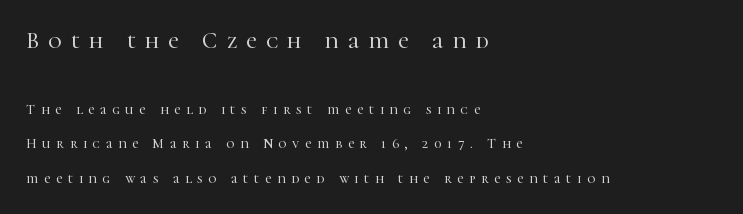
{"italic": "no", "underline": "no", "align": "left", "line_spacing": "loose", "line_spacing_ratio": 2.46, "letter_spacing": "wide", "letter_spacing_em": 0.4, "larger_block": "first", "size_ratio": 1.64, "glyph_px": 23}
